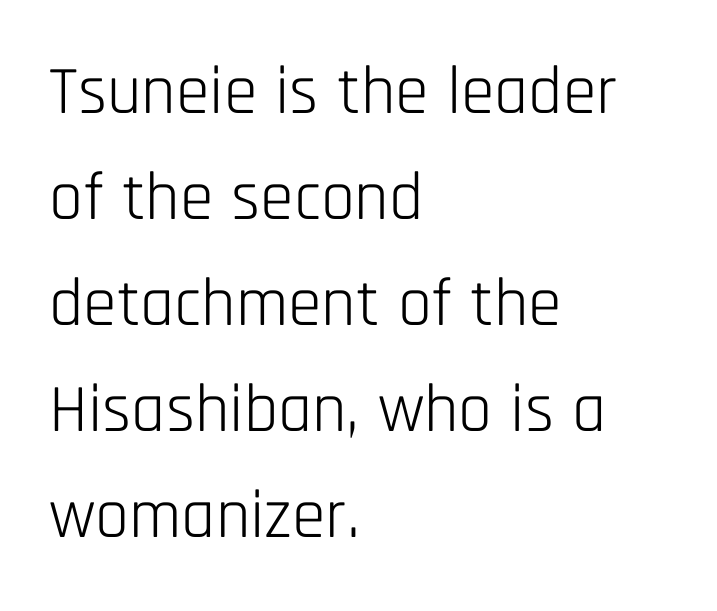
The image shows 68 px light, condensed sans-serif type, upright; set left-aligned, normal line spacing (1.56x), normal letter spacing, not underlined; low stroke contrast and a large x-height.
